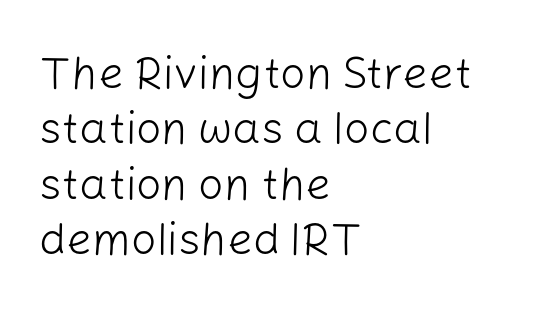
{"serif": "no", "italic": "no", "bold": "no", "weight": "light", "width": "normal", "stroke_contrast": "low", "x_height": "medium", "monospaced": "no", "underline": "no", "align": "left", "line_spacing_ratio": 1.23, "letter_spacing": "normal", "letter_spacing_em": 0.0, "glyph_px": 45}
